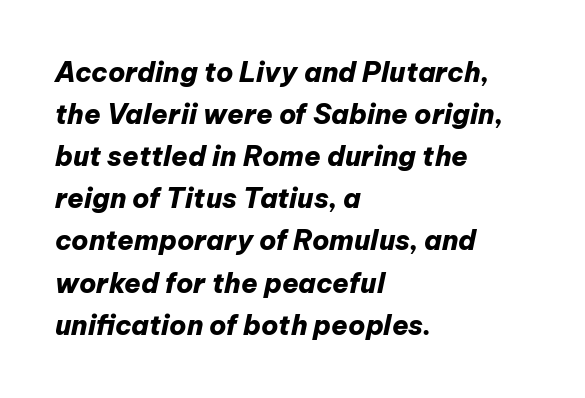
These lines keep a tight, regular rhythm from letter to letter. The line-height multiplier appears to be the usual default. The passage shown is not underscored anywhere. Leftover space on each line is placed entirely after the last word. Compared with an ordinary text face, these strokes are far heavier — a full bold. An italicized treatment has been applied to the whole sample.
